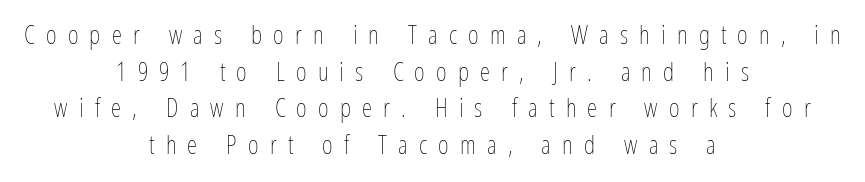
Someone cranked the tracking dial way up on this one. A quiet, ordinary-to-light weight characterises the typeface. Ordinary non-slanted type is in use. This block has exactly the height ordinary leading produces. Line starts and ends both wander, symmetrically.
